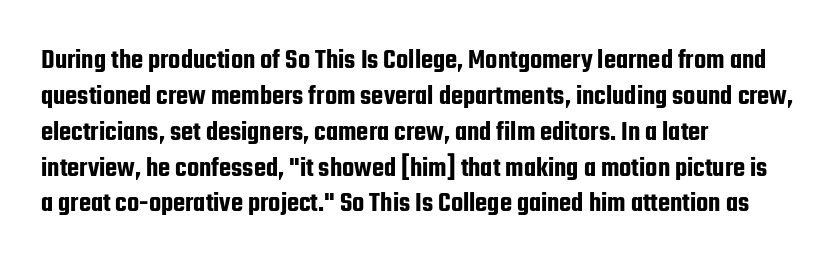
{"serif": "no", "italic": "no", "width": "condensed", "stroke_contrast": "low", "x_height": "medium", "monospaced": "no", "underline": "no", "align": "left", "line_spacing": "normal", "line_spacing_ratio": 1.28, "letter_spacing": "normal", "letter_spacing_em": 0.0, "glyph_px": 28}
